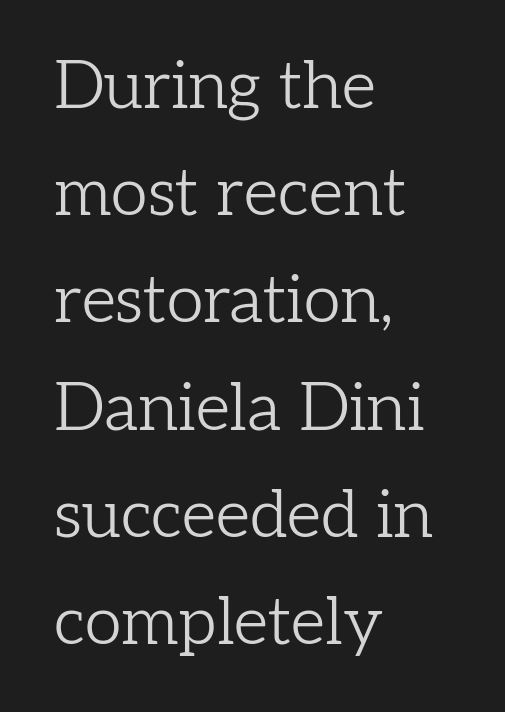
A serif font was chosen for this passage. This rendering uses left alignment, leaving the right contour irregular. Think of a printed novel: that variable character pitch is what you see here. This is roman type, the default non-slanted kind.
